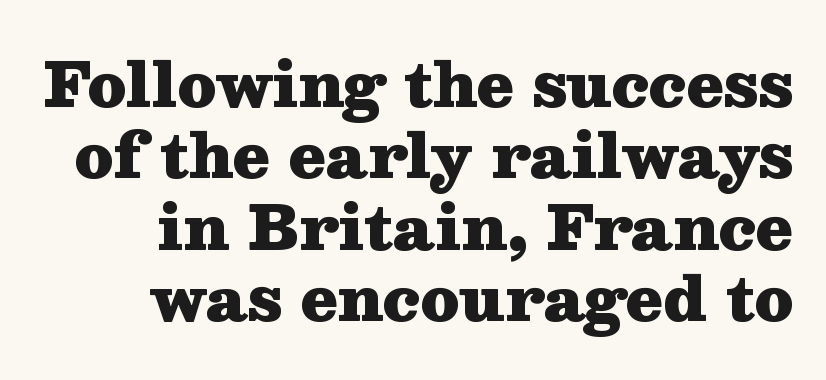
{"serif": "yes", "italic": "no", "bold": "yes", "weight": "heavy", "width": "wide", "stroke_contrast": "medium", "x_height": "medium", "monospaced": "no", "underline": "no", "align": "right", "line_spacing_ratio": 1.19, "letter_spacing": "normal", "letter_spacing_em": 0.0, "glyph_px": 60}
